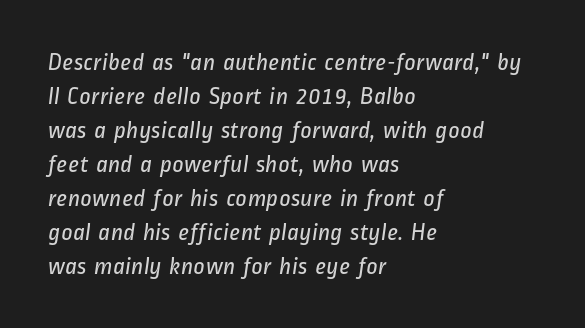
Stem width sits at or under what a default text font uses. In terms of leading, this rendering sits right in the middle. Descenders hang freely into open space. Does the copy run flush right? No — it runs flush left. Default kerning and tracking; the words read as compact shapes.
